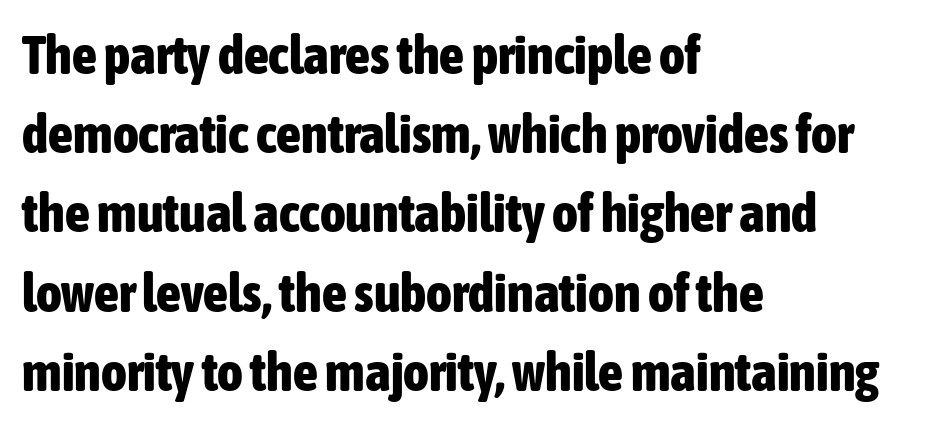
The image shows 55 px bold, condensed sans-serif type, upright; set left-aligned, normal line spacing (1.44x), normal letter spacing, not underlined; low stroke contrast and a medium x-height.
